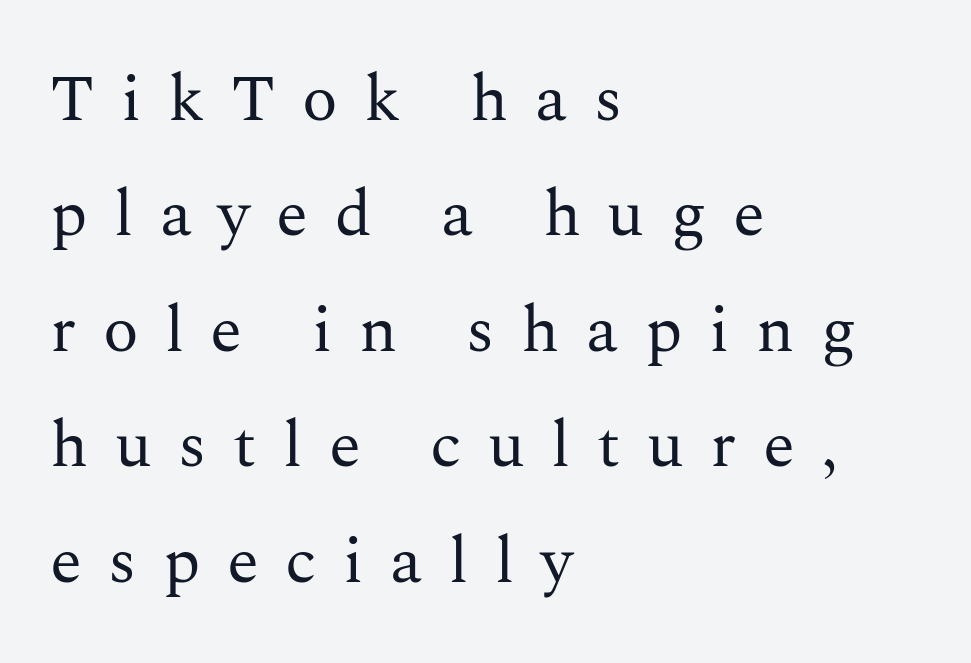
Q: Is the text bold? A: No.
Q: Is the text italic (slanted)? A: No, it is upright.
Q: Is the typeface a serif or a sans-serif typeface? A: Serif.
Q: Is the text underlined? A: No.
Q: How is the paragraph aligned? A: Left-aligned.
Q: Is the spacing between letters normal or unusually wide? A: Unusually wide.
Q: Width (condensed, normal, or wide)? A: Normal.
Q: Stroke contrast? A: Medium.
Q: x-height? A: Medium.
Q: Monospaced? A: No.
